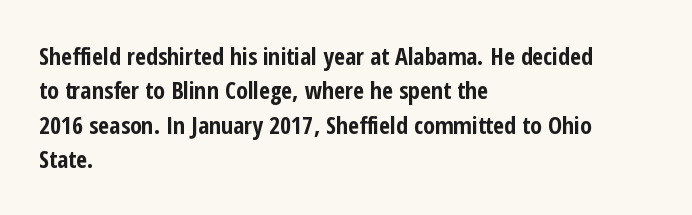
{"italic": "no", "bold": "yes", "underline": "no", "align": "left", "line_spacing": "normal", "line_spacing_ratio": 1.43, "letter_spacing": "normal", "letter_spacing_em": 0.0, "glyph_px": 24}
